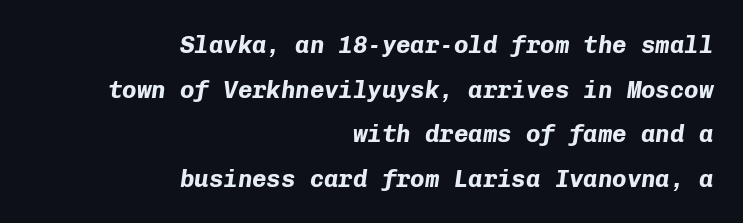
Compared with typical body copy, the letter spacing here is the same. Rule under the text: the space is simply empty. Italic: yes, the glyphs are oblique. One-word summary of the alignment: right.
